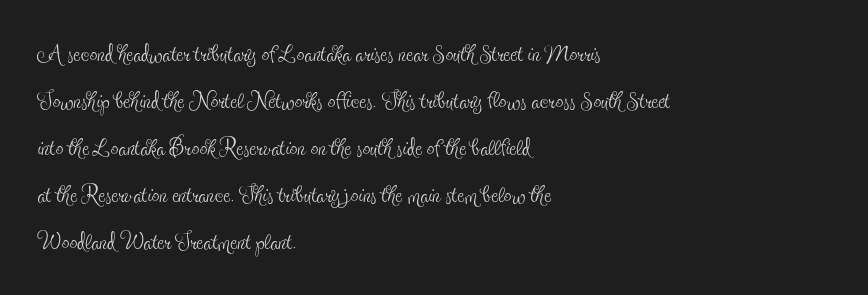
Q: Is the text bold? A: No.
Q: Is the typeface a serif or a sans-serif typeface? A: Serif.
Q: Is the text underlined? A: No.
Q: How is the paragraph aligned? A: Left-aligned.
Q: Is the spacing between letters normal or unusually wide? A: Normal.
Q: Is the spacing between lines tight, normal or loose? A: Normal.
Q: Width (condensed, normal, or wide)? A: Condensed.
Q: x-height? A: Small.
Q: Monospaced? A: No.
